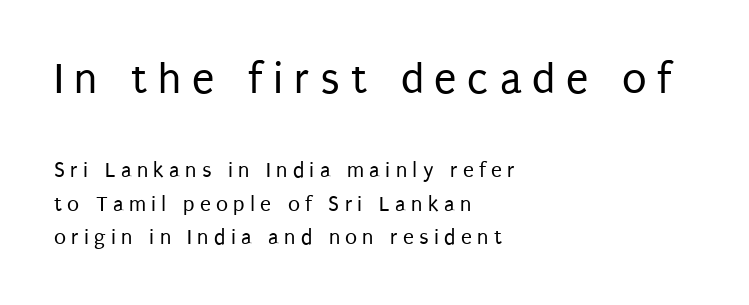
{"serif": "no", "italic": "no", "bold": "no", "weight": "regular", "width": "condensed", "stroke_contrast": "low", "x_height": "large", "monospaced": "no", "underline": "no", "align": "left", "line_spacing": "normal", "line_spacing_ratio": 1.52, "letter_spacing": "wide", "letter_spacing_em": 0.24, "larger_block": "first", "size_ratio": 2.05, "glyph_px": 45}
